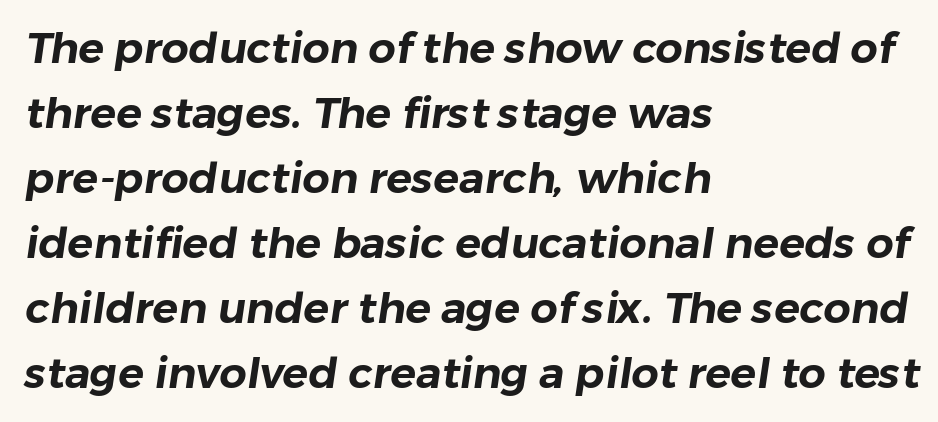
Q: Is the typeface a serif or a sans-serif typeface? A: Sans-serif.
Q: Is the text underlined? A: No.
Q: How is the paragraph aligned? A: Left-aligned.
Q: Is the spacing between letters normal or unusually wide? A: Normal.
Q: Is the spacing between lines tight, normal or loose? A: Normal.
Q: Width (condensed, normal, or wide)? A: Normal.
Q: Stroke contrast? A: Low.
Q: x-height? A: Medium.
Q: Monospaced? A: No.
